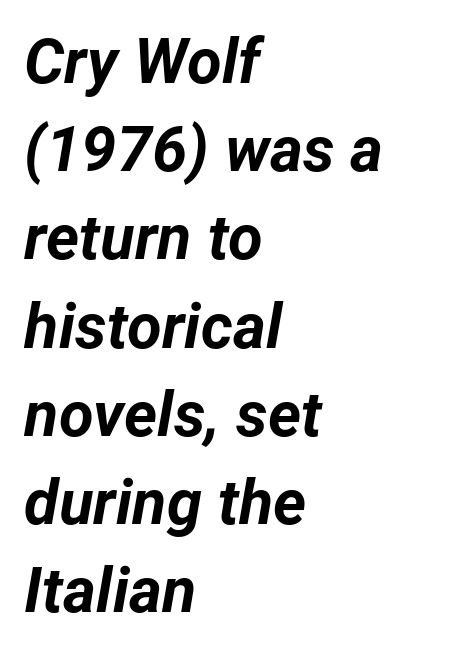
{"italic": "yes", "lean": "right", "slant_degrees": 12, "bold": "yes", "weight": "bold", "width": "normal", "stroke_contrast": "low", "x_height": "medium", "monospaced": "no", "underline": "no", "align": "left", "line_spacing": "normal", "line_spacing_ratio": 1.4, "letter_spacing": "normal", "letter_spacing_em": 0.0, "glyph_px": 63}
